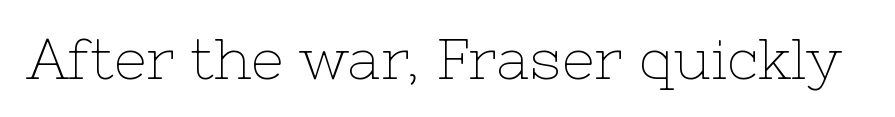
{"serif": "yes", "italic": "no", "bold": "no", "weight": "thin", "width": "normal", "stroke_contrast": "low", "x_height": "medium", "monospaced": "no", "underline": "no", "letter_spacing": "normal", "letter_spacing_em": 0.0, "glyph_px": 57}
